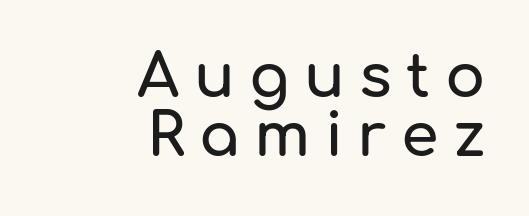
The image shows 60 px sans-serif type, upright; set right-aligned, tight line spacing (0.99x), unusually wide letter spacing (+0.24 em), not underlined; low stroke contrast and a medium x-height.
